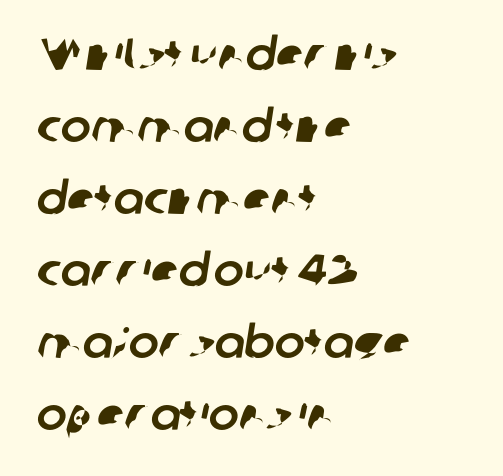
Students, observe: this is what conventionally led text looks like. Here the designer chose a conventional face with non-uniform glyph widths. The letters carry no serifs — their stems end cleanly without finishing strokes. The space directly below the letters is spotless. The lines in this sample share a left origin and differ only in where they stop. Short note: letters normally spaced.
